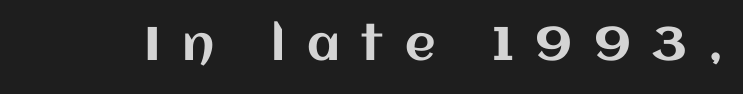
The image shows 47 px text type, upright; set unusually wide letter spacing (+0.46 em), not underlined; medium stroke contrast and a large x-height.
